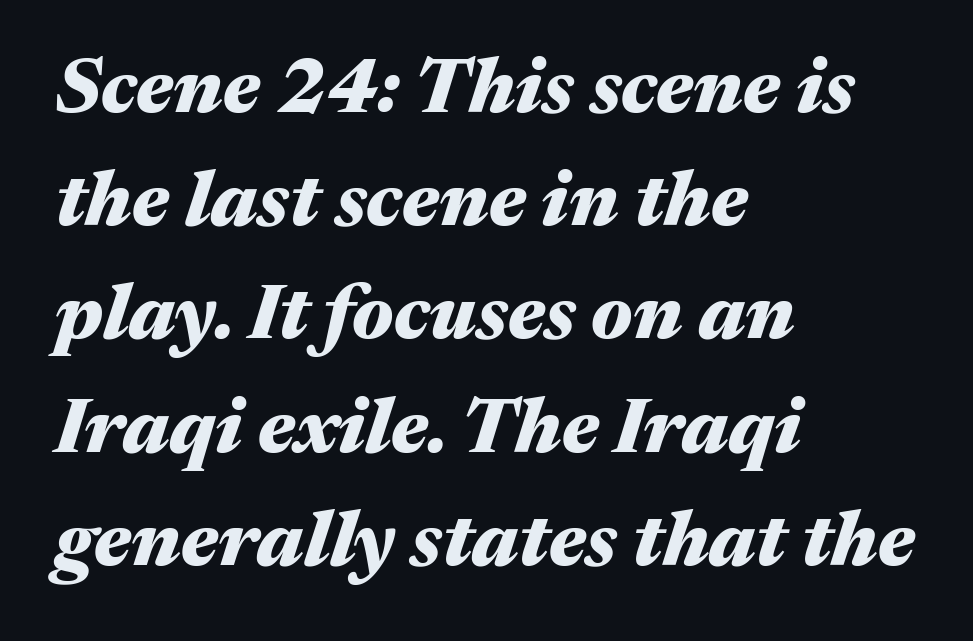
If you drew a ruler down the left edge, every line would touch it. Caption: standard tracking, unaltered. The baseline area is clear. What weight is shown? A full bold with thick strokes.
